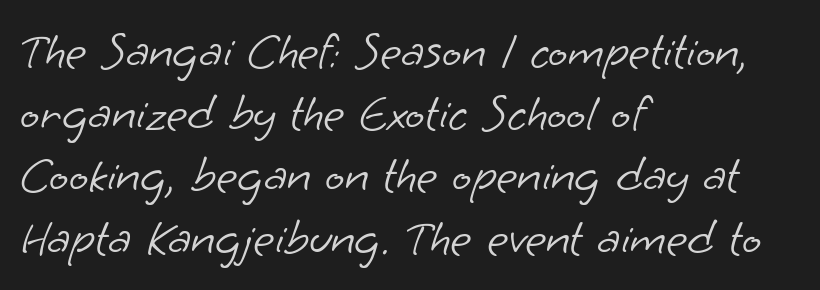
The image shows 51 px light sans-serif type; set left-aligned, line spacing 1.22x, normal letter spacing, not underlined; low stroke contrast and a small x-height.
